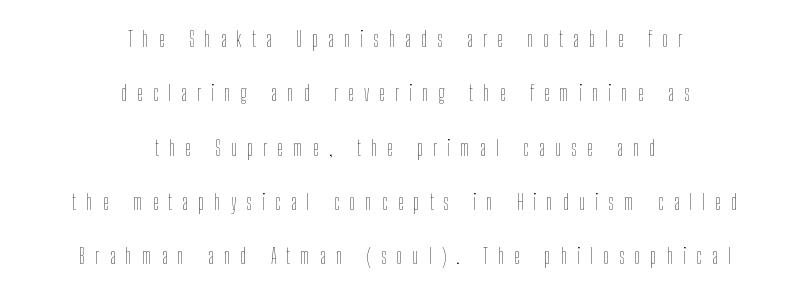
{"italic": "no", "bold": "no", "underline": "no", "align": "center", "line_spacing": "loose", "line_spacing_ratio": 2.47, "letter_spacing": "wide", "letter_spacing_em": 0.45, "glyph_px": 22}
